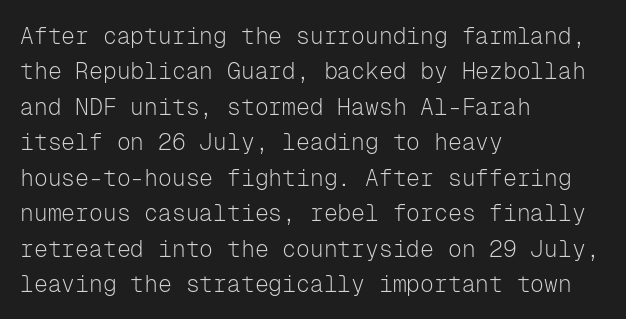
{"italic": "no", "bold": "no", "underline": "no", "align": "left", "line_spacing": "normal", "line_spacing_ratio": 1.54, "letter_spacing": "normal", "letter_spacing_em": 0.0, "glyph_px": 23}
